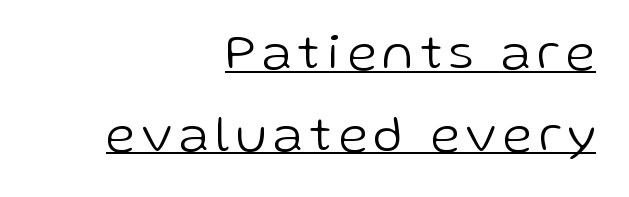
Stem width sits at or under what a default text font uses. If you drew a ruler down the right edge, every line would touch it. The vertical gap from one line to the next is medium. The letters advance in unequal steps, a hallmark of proportional type. Compared with undecorated copy, this sample adds a rule below the words. Vertical strokes here are truly vertical.
